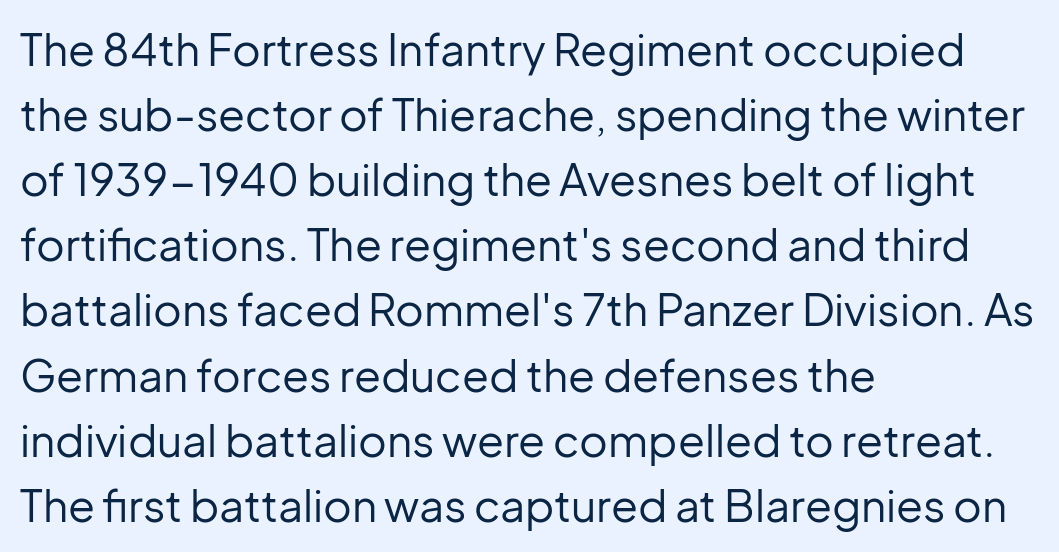
Q: Is the text bold? A: No.
Q: Is the text italic (slanted)? A: No, it is upright.
Q: Is the typeface a serif or a sans-serif typeface? A: Sans-serif.
Q: Is the text underlined? A: No.
Q: How is the paragraph aligned? A: Left-aligned.
Q: Is the spacing between letters normal or unusually wide? A: Normal.
Q: Is the spacing between lines tight, normal or loose? A: Normal.
Q: Width (condensed, normal, or wide)? A: Normal.
Q: Stroke contrast? A: Low.
Q: x-height? A: Medium.
Q: Monospaced? A: No.
